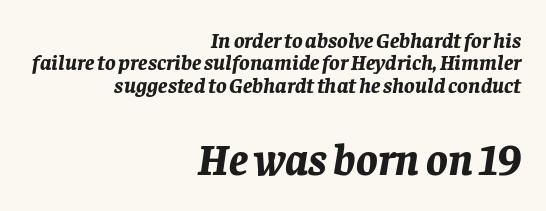
The sample has been set heavy, in full bold. The face used here is proportionally spaced, like ordinary book or web type. Summary of vertical rhythm: compact, with narrow interline spacing. The tracking reads as untouched default to a designer's eye.
